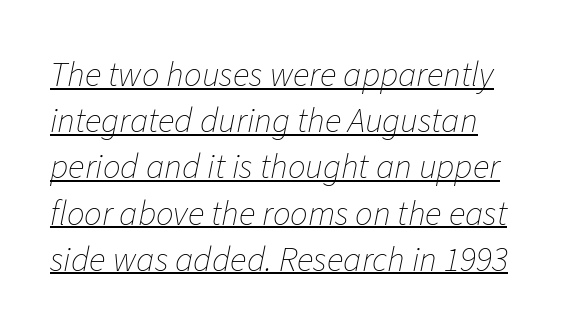
This is not heavy type; no bold has been used. Baseline-to-baseline distance is the conventional proportion of letter height. What decoration does the sample have? An underline. Characters follow at the spacing the type designer built in. Emphasis-style slanted type is in use. You could not count columns in this text — the font is proportionally spaced.
